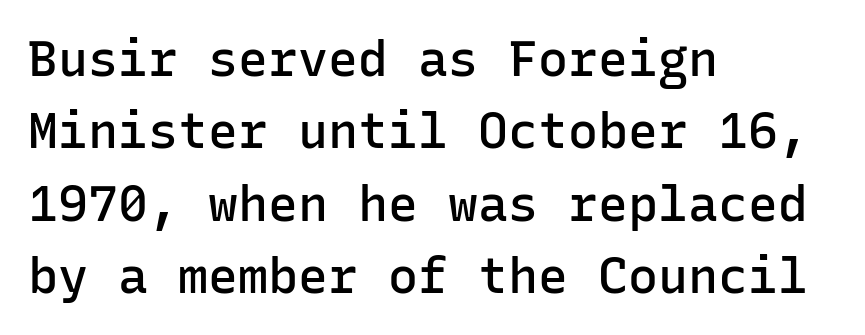
Q: Is the text bold? A: Semi-bold.
Q: Is the text italic (slanted)? A: No, it is upright.
Q: Is the typeface a serif or a sans-serif typeface? A: Sans-serif.
Q: Is the text underlined? A: No.
Q: How is the paragraph aligned? A: Left-aligned.
Q: Is the spacing between letters normal or unusually wide? A: Normal.
Q: Is the spacing between lines tight, normal or loose? A: Normal.
Q: Width (condensed, normal, or wide)? A: Normal.
Q: Stroke contrast? A: Low.
Q: x-height? A: Medium.
Q: Monospaced? A: Yes.
